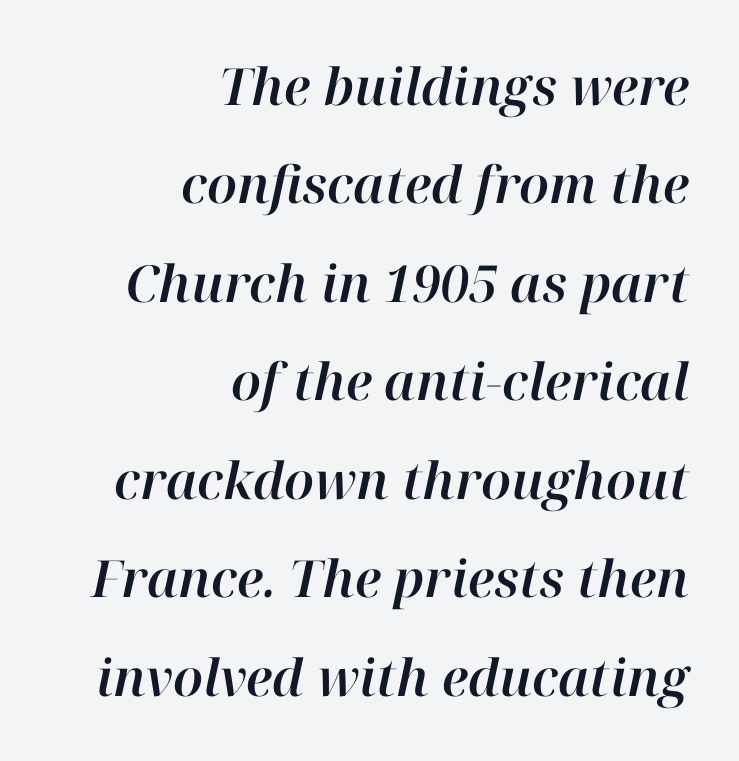
{"italic": "yes", "lean": "right", "slant_degrees": 12, "width": "normal", "stroke_contrast": "high", "x_height": "medium", "monospaced": "no", "underline": "no", "align": "right", "line_spacing": "loose", "line_spacing_ratio": 1.93, "letter_spacing": "normal", "letter_spacing_em": 0.0, "glyph_px": 51}
